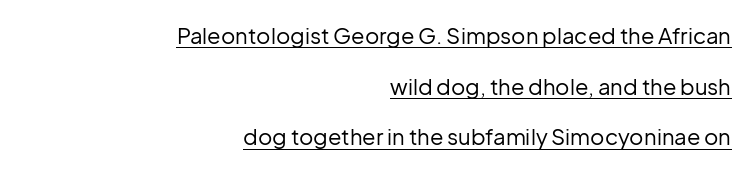
The image shows 22 px text type, upright; set right-aligned, loose line spacing (2.3x), normal letter spacing, underlined.
